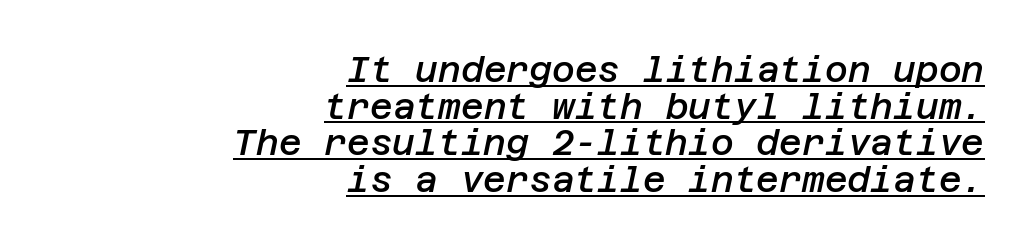
The image shows 35 px semibold type, italic (leaning right); set right-aligned, tight line spacing (1.05x), normal letter spacing, underlined; low stroke contrast and a large x-height.
